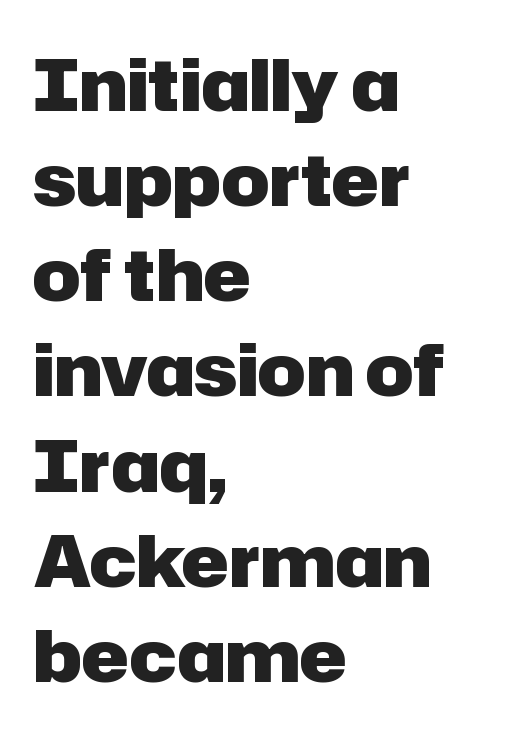
Q: Is the text bold? A: Yes.
Q: Is the text italic (slanted)? A: No, it is upright.
Q: Is the typeface a serif or a sans-serif typeface? A: Sans-serif.
Q: Is the text underlined? A: No.
Q: How is the paragraph aligned? A: Left-aligned.
Q: Is the spacing between letters normal or unusually wide? A: Normal.
Q: Is the spacing between lines tight, normal or loose? A: Normal.
Q: Width (condensed, normal, or wide)? A: Normal.
Q: Stroke contrast? A: Low.
Q: x-height? A: Medium.
Q: Monospaced? A: No.
